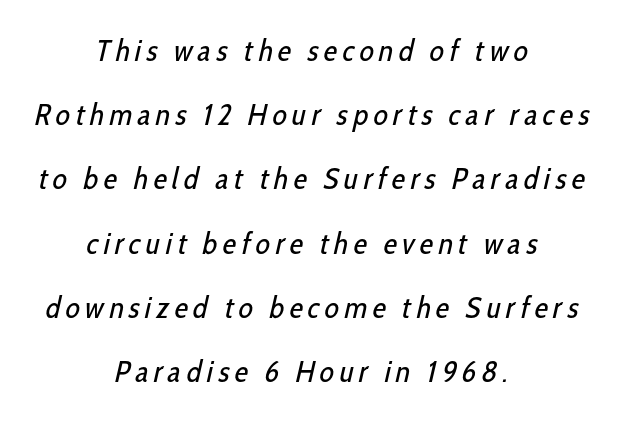
The setting favours the middle, as headings and verse often do. Varying glyph widths throughout — classic text-font behaviour. Honestly, there is no underline to notice here at all. The lines are spread far apart with generous leading. Weight: regular or lighter. Are there feet on the stems? There aren't — it's a sans.
